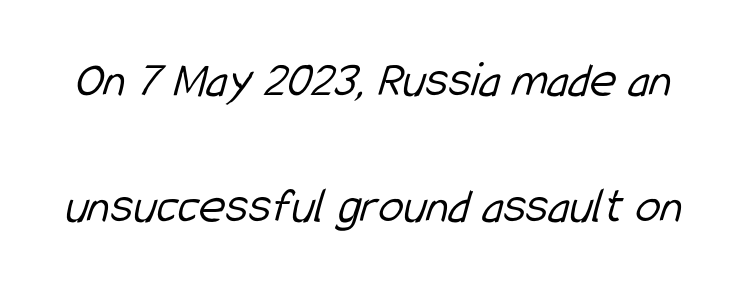
Q: Is the text bold? A: No.
Q: Is the typeface a serif or a sans-serif typeface? A: Sans-serif.
Q: Is the text underlined? A: No.
Q: Is the spacing between letters normal or unusually wide? A: Normal.
Q: Is the spacing between lines tight, normal or loose? A: Loose.
Q: Width (condensed, normal, or wide)? A: Condensed.
Q: Stroke contrast? A: Low.
Q: x-height? A: Medium.
Q: Monospaced? A: No.
